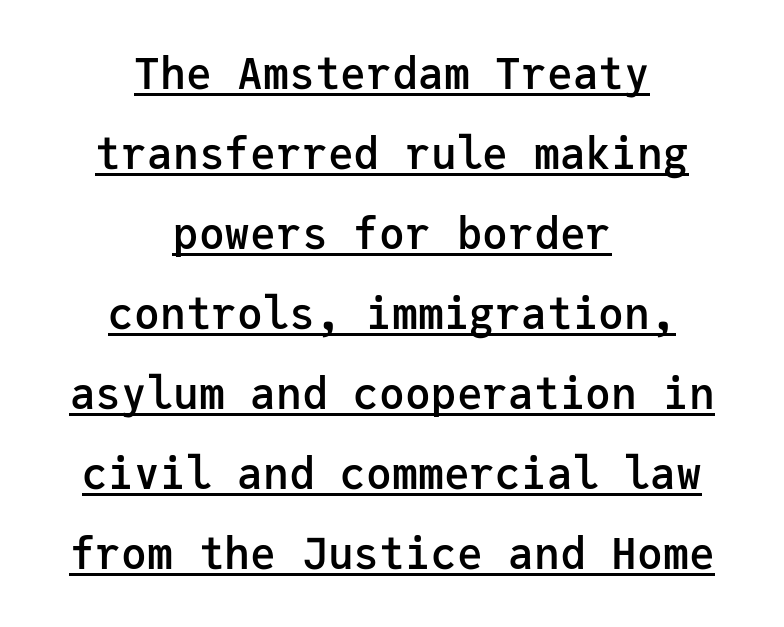
Q: Is the text bold? A: Semi-bold.
Q: Is the text italic (slanted)? A: No, it is upright.
Q: Is the typeface a serif or a sans-serif typeface? A: Sans-serif.
Q: Is the text underlined? A: Yes.
Q: How is the paragraph aligned? A: Centered.
Q: Is the spacing between letters normal or unusually wide? A: Normal.
Q: Width (condensed, normal, or wide)? A: Normal.
Q: Stroke contrast? A: Low.
Q: x-height? A: Medium.
Q: Monospaced? A: Yes.
